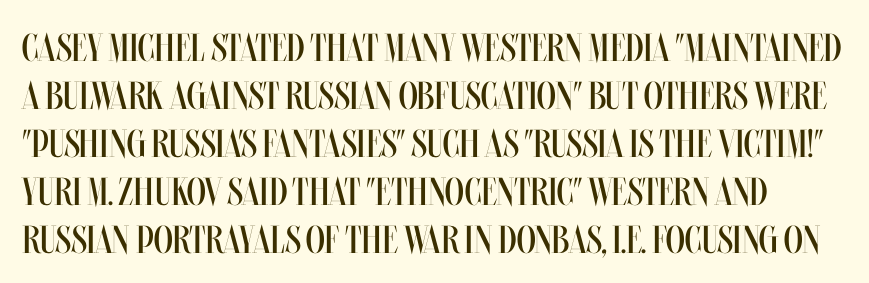
Every character sits straight up, as roman type does. A typesetter would call this proportional, since set widths differ per character. Caption: face not bold, strokes unweighted. The letterforms sit shoulder to shoulder at normal distance. Unmarked baselines from the first word to the last.
